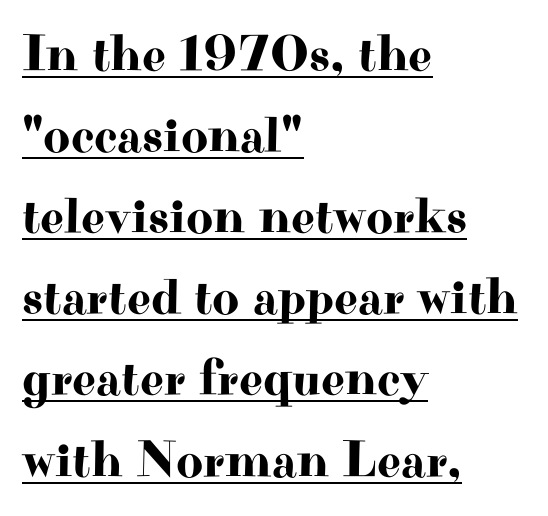
Q: Is the text italic (slanted)? A: No, it is upright.
Q: Is the typeface a serif or a sans-serif typeface? A: Serif.
Q: Is the text underlined? A: Yes.
Q: How is the paragraph aligned? A: Left-aligned.
Q: Is the spacing between letters normal or unusually wide? A: Normal.
Q: Is the spacing between lines tight, normal or loose? A: Normal.
Q: Width (condensed, normal, or wide)? A: Wide.
Q: Stroke contrast? A: High.
Q: x-height? A: Small.
Q: Monospaced? A: No.
